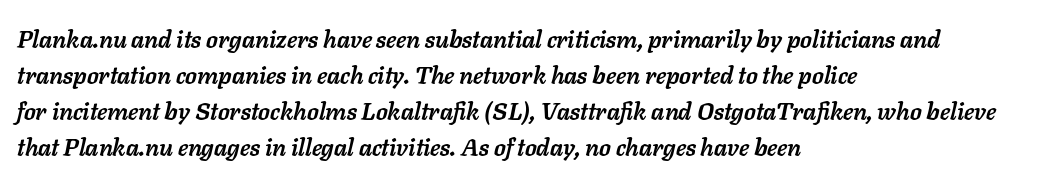
Q: Is the text bold? A: Yes.
Q: Is the text italic (slanted)? A: Yes, it leans right by about 11 degrees.
Q: Is the text underlined? A: No.
Q: How is the paragraph aligned? A: Left-aligned.
Q: Is the spacing between letters normal or unusually wide? A: Normal.
Q: Is the spacing between lines tight, normal or loose? A: Normal.
